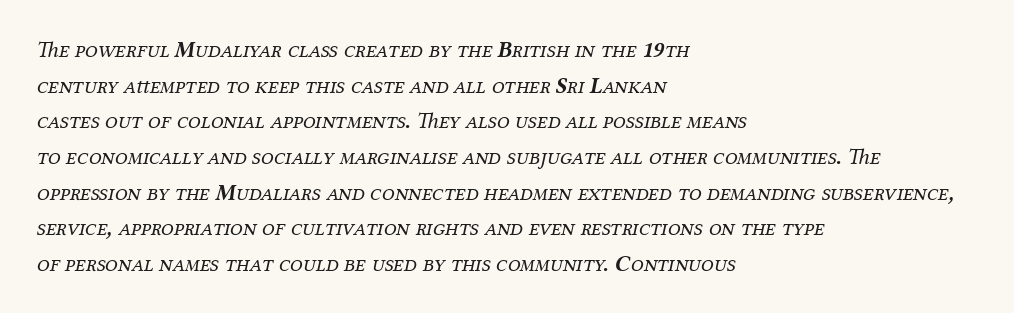
{"italic": "yes", "lean": "right", "slant_degrees": 12, "bold": "no", "underline": "no", "align": "left", "line_spacing": "normal", "line_spacing_ratio": 1.55, "letter_spacing": "normal", "letter_spacing_em": 0.0, "glyph_px": 23}
